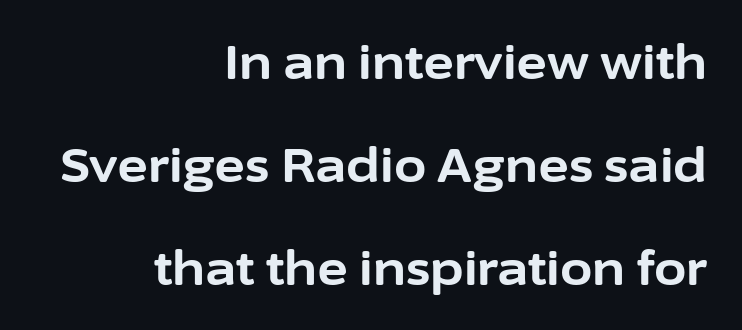
Underline: absent. Students, note that the glyphs here touch the page at normal intervals. Horizontal bands of white between lines are thick stripes. You'd pick this weight for a headline — it's a proper bold. Does the type have serifs? No, each stem ends abruptly.
